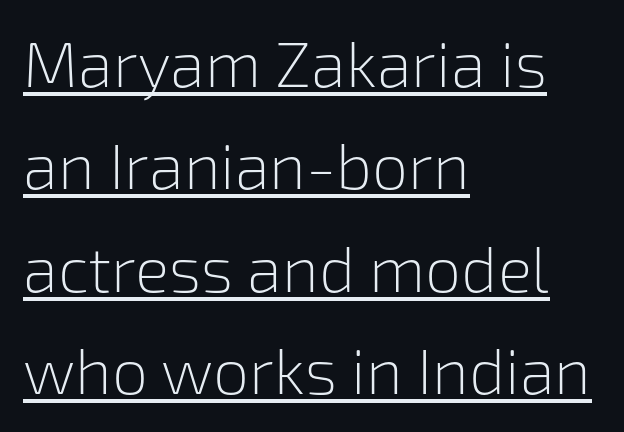
{"serif": "no", "italic": "no", "bold": "no", "weight": "light", "width": "normal", "stroke_contrast": "low", "x_height": "medium", "monospaced": "no", "underline": "yes", "align": "left", "line_spacing": "normal", "line_spacing_ratio": 1.6, "letter_spacing": "normal", "letter_spacing_em": 0.0, "glyph_px": 64}
